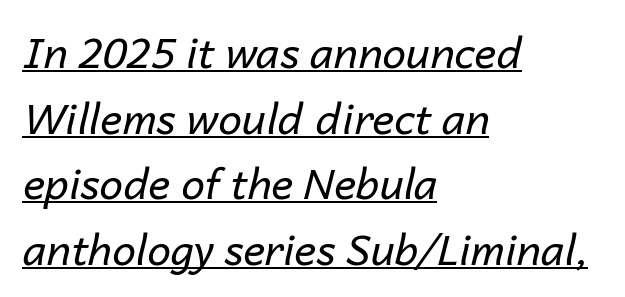
{"italic": "yes", "lean": "right", "slant_degrees": 14, "bold": "no", "weight": "regular", "width": "normal", "stroke_contrast": "low", "x_height": "medium", "monospaced": "no", "underline": "yes", "align": "left", "line_spacing": "normal", "line_spacing_ratio": 1.56, "letter_spacing": "normal", "letter_spacing_em": 0.0, "glyph_px": 42}
